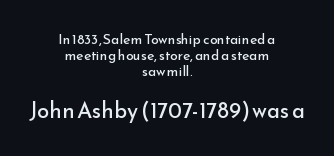
The image shows 22 px text type, upright; set centered, tight line spacing (1.13x), normal letter spacing, not underlined; the second (bottom) block is 1.57x larger.
